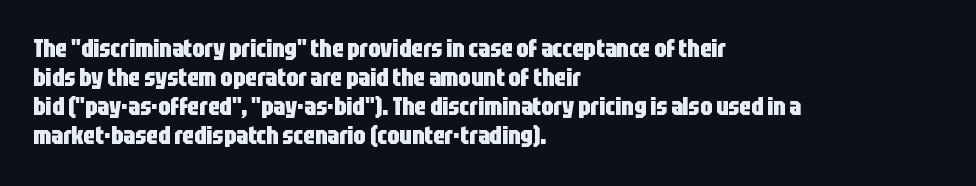
{"italic": "no", "bold": "yes", "underline": "no", "align": "left", "line_spacing_ratio": 1.21, "letter_spacing": "normal", "letter_spacing_em": 0.0, "glyph_px": 24}
